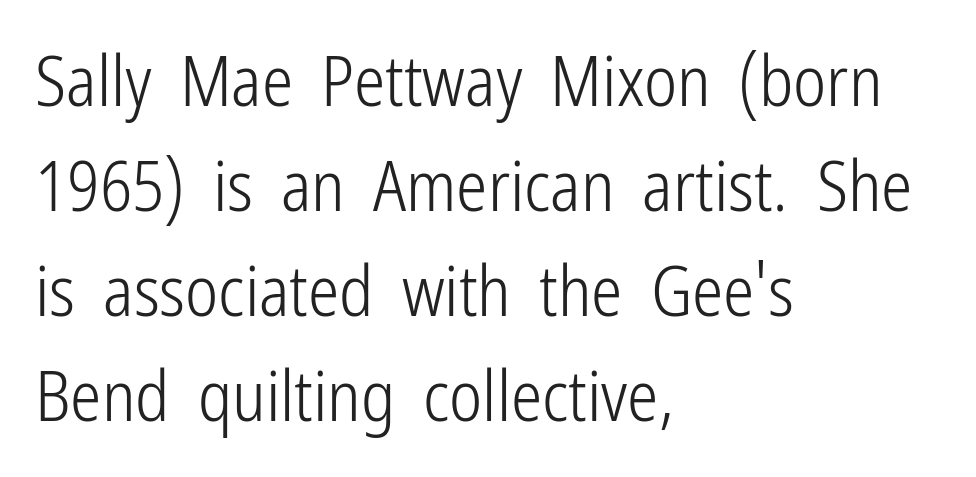
The image shows 70 px light, condensed sans-serif type, upright; set left-aligned, normal line spacing (1.5x), normal letter spacing, not underlined; low stroke contrast and a medium x-height.
